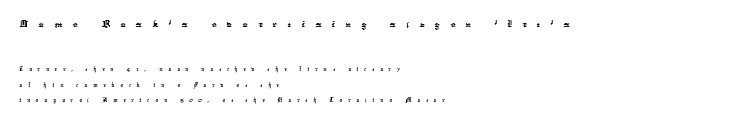
The image shows 25 px text type; set left-aligned, tight line spacing (1.1x), unusually wide letter spacing (+0.41 em), not underlined; the first (top) block is 1.79x larger.
